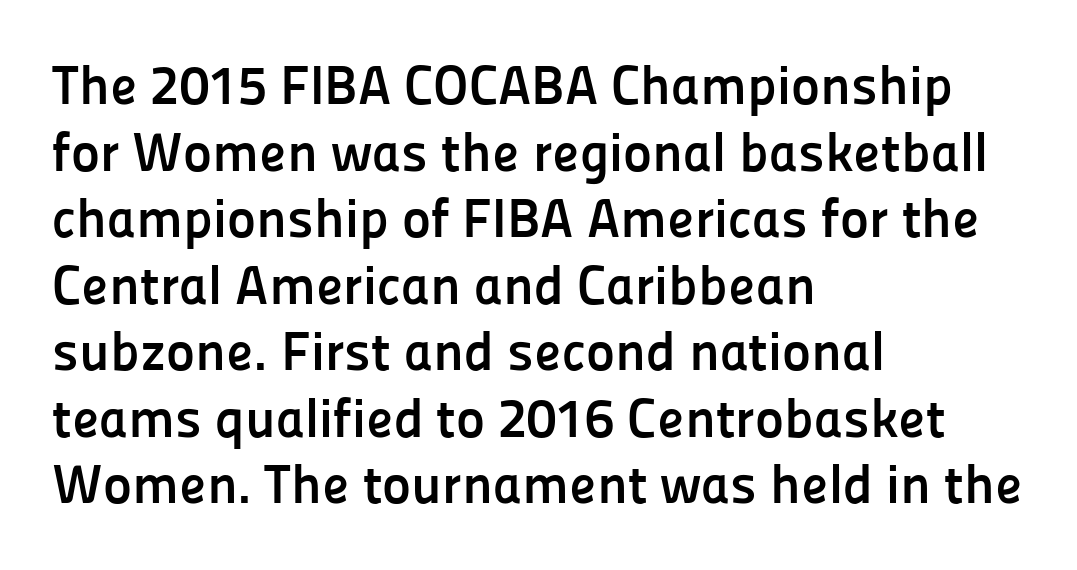
The image shows 55 px semibold sans-serif type, upright; set left-aligned, line spacing 1.21x, normal letter spacing, not underlined; low stroke contrast and a medium x-height.
